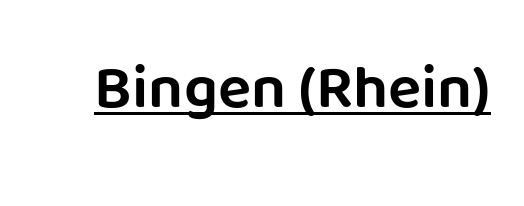
{"serif": "no", "italic": "no", "width": "normal", "stroke_contrast": "low", "x_height": "large", "monospaced": "no", "underline": "yes", "letter_spacing": "normal", "letter_spacing_em": 0.0, "glyph_px": 62}
